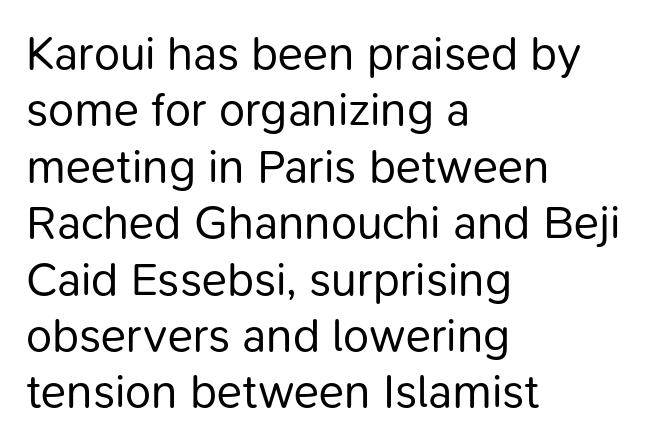
Q: Is the text bold? A: No.
Q: Is the text italic (slanted)? A: No, it is upright.
Q: Is the typeface a serif or a sans-serif typeface? A: Sans-serif.
Q: Is the text underlined? A: No.
Q: How is the paragraph aligned? A: Left-aligned.
Q: Is the spacing between letters normal or unusually wide? A: Normal.
Q: Width (condensed, normal, or wide)? A: Normal.
Q: Stroke contrast? A: Low.
Q: x-height? A: Medium.
Q: Monospaced? A: No.
